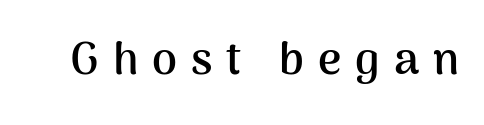
Q: Is the text bold? A: Yes.
Q: Is the text italic (slanted)? A: No, it is upright.
Q: Is the typeface a serif or a sans-serif typeface? A: Sans-serif.
Q: Is the text underlined? A: No.
Q: Is the spacing between letters normal or unusually wide? A: Unusually wide.
Q: Width (condensed, normal, or wide)? A: Normal.
Q: Stroke contrast? A: Medium.
Q: x-height? A: Medium.
Q: Monospaced? A: No.
